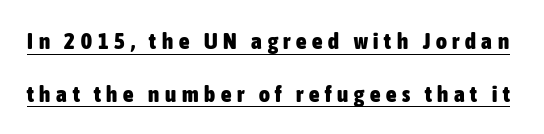
Students, this is bold: see how much ink each stroke carries. Unlike italic type, these characters show no tilt at all. Interline gaps are noticeably wide in this sample. Like a heading marked for emphasis, these lines bear an underscore.
